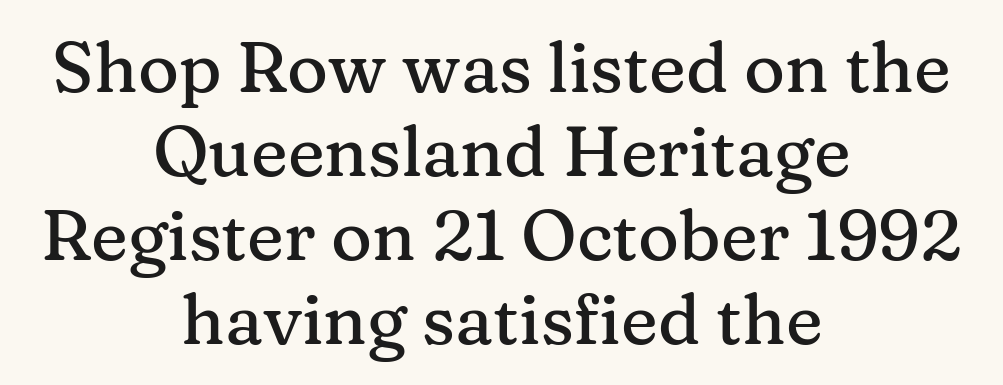
{"serif": "yes", "italic": "no", "width": "normal", "stroke_contrast": "medium", "x_height": "medium", "monospaced": "no", "underline": "no", "align": "center", "line_spacing_ratio": 1.2, "letter_spacing": "normal", "letter_spacing_em": 0.0, "glyph_px": 70}
